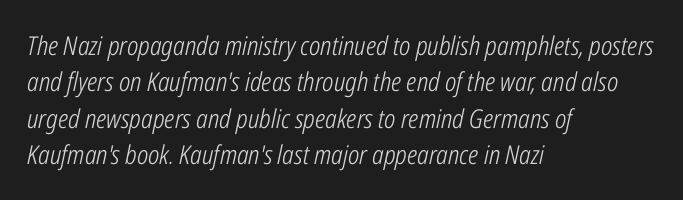
The image shows 26 px text type, italic (leaning right); set left-aligned, normal line spacing (1.4x), normal letter spacing, not underlined.
